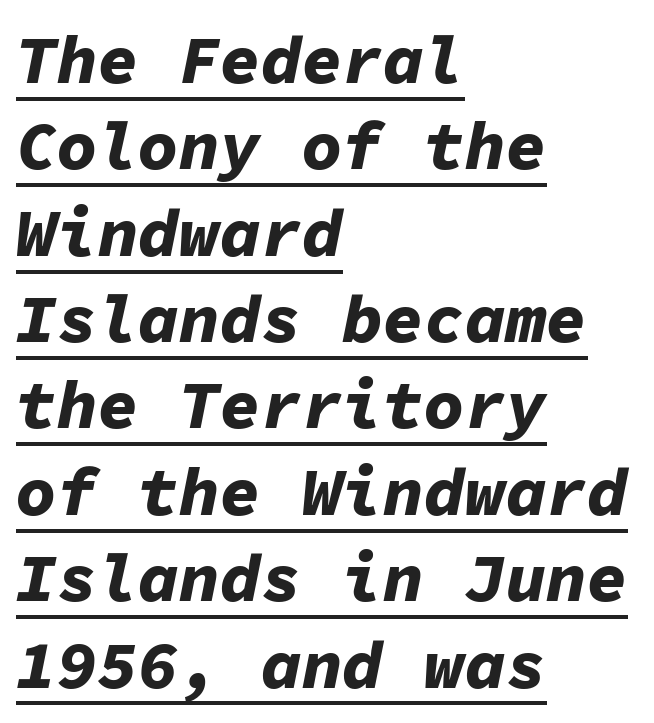
The image shows 68 px bold type, italic (leaning right), monospaced; set left-aligned, normal line spacing (1.27x), normal letter spacing, underlined; low stroke contrast and a medium x-height.
